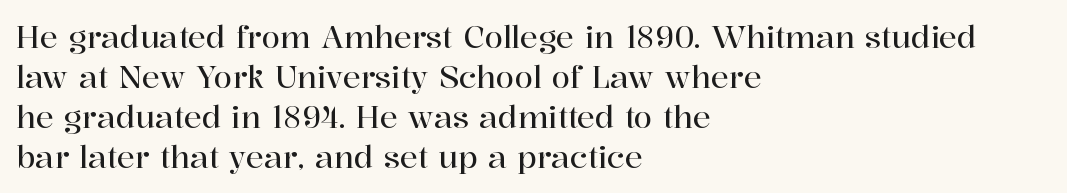
The setting favours the left margin, as ordinary paragraphs usually do. Tracking value appears to be zero — textbook default spacing. Italic? Not at all — the glyphs are vertical. Horizontal bands of white between lines are of average thickness.
